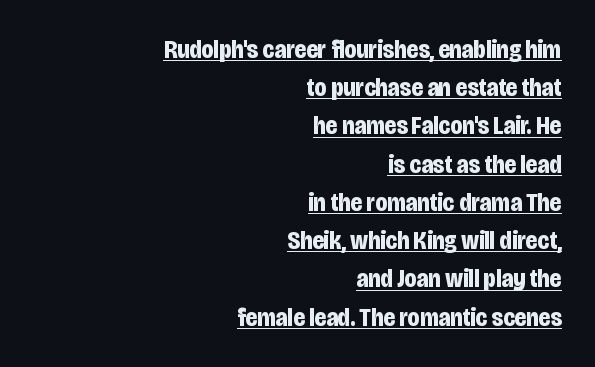
{"italic": "no", "bold": "yes", "underline": "yes", "align": "right", "line_spacing": "normal", "line_spacing_ratio": 1.53, "letter_spacing": "normal", "letter_spacing_em": 0.0, "glyph_px": 25}
